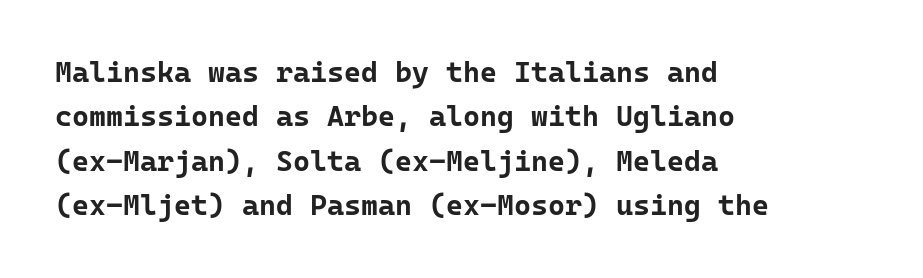
The image shows 29 px bold sans-serif type, upright, monospaced; set left-aligned, normal line spacing (1.53x), normal letter spacing, not underlined; low stroke contrast and a medium x-height.
